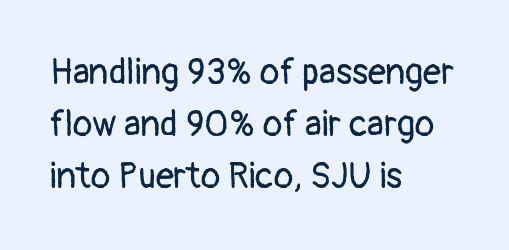
Just letters on the line, the space beneath them empty. Teacher's note: observe the even left margin — that is flush-left alignment. The line texture is even and compact thanks to regular tracking. This block has exactly the height ordinary leading produces. Is the type heavy? It reads as light-to-regular instead. The font's upright variant was chosen for this text.
